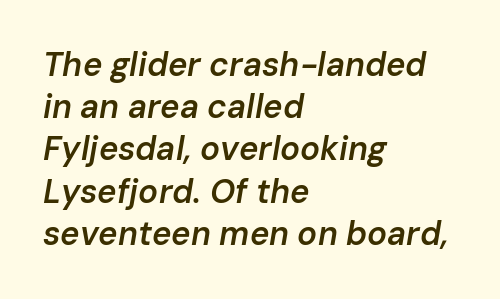
The font's italic variant was chosen for this text. The face used here is proportionally spaced, like ordinary book or web type. A bit beefed up — I'd call it semibold rather than bold. Rows of type keep a routine distance in the vertical direction. The paragraph has a hard left edge and a soft right edge.
